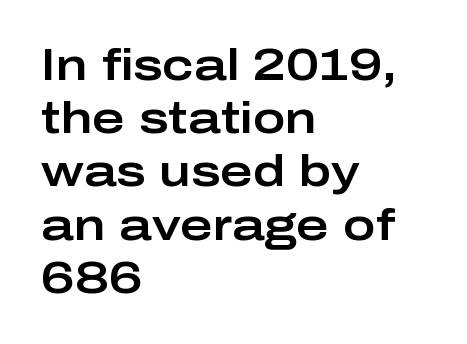
Q: Is the text italic (slanted)? A: No, it is upright.
Q: Is the typeface a serif or a sans-serif typeface? A: Sans-serif.
Q: Is the text underlined? A: No.
Q: How is the paragraph aligned? A: Left-aligned.
Q: Is the spacing between letters normal or unusually wide? A: Normal.
Q: Width (condensed, normal, or wide)? A: Wide.
Q: Stroke contrast? A: Low.
Q: x-height? A: Medium.
Q: Monospaced? A: No.
